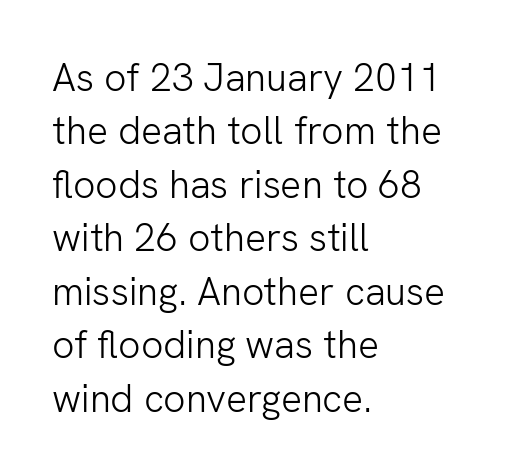
Q: Is the text bold? A: No.
Q: Is the text italic (slanted)? A: No, it is upright.
Q: Is the typeface a serif or a sans-serif typeface? A: Sans-serif.
Q: Is the text underlined? A: No.
Q: How is the paragraph aligned? A: Left-aligned.
Q: Is the spacing between letters normal or unusually wide? A: Normal.
Q: Is the spacing between lines tight, normal or loose? A: Normal.
Q: Width (condensed, normal, or wide)? A: Normal.
Q: Stroke contrast? A: Low.
Q: x-height? A: Medium.
Q: Monospaced? A: No.
